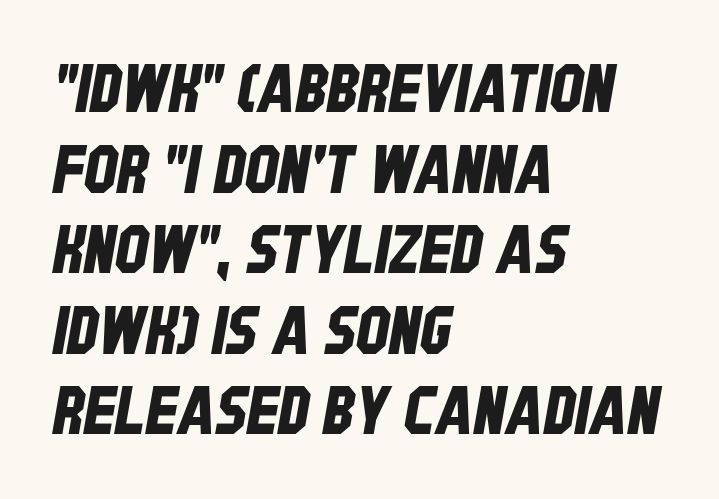
Q: Is the typeface a serif or a sans-serif typeface? A: Sans-serif.
Q: Is the text underlined? A: No.
Q: How is the paragraph aligned? A: Left-aligned.
Q: Is the spacing between letters normal or unusually wide? A: Normal.
Q: Width (condensed, normal, or wide)? A: Condensed.
Q: Stroke contrast? A: Low.
Q: x-height? A: Large.
Q: Monospaced? A: No.
